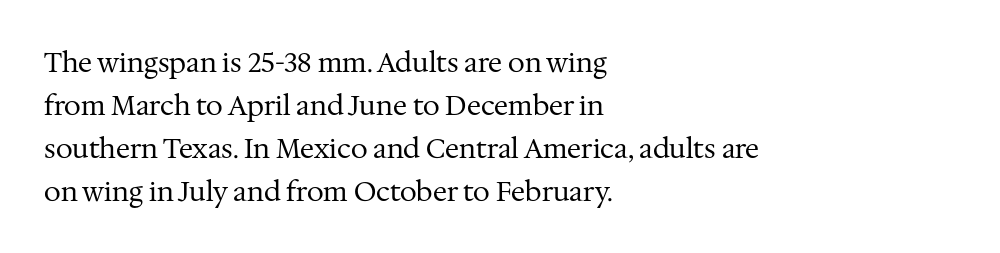
The image shows 27 px text type, upright; set left-aligned, normal line spacing (1.59x), normal letter spacing, not underlined.
